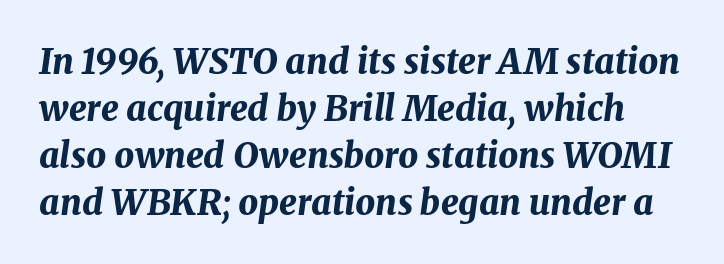
{"italic": "yes", "lean": "right", "slant_degrees": 8, "bold": "yes", "weight": "bold", "width": "normal", "stroke_contrast": "medium", "x_height": "medium", "monospaced": "no", "underline": "no", "line_spacing": "normal", "line_spacing_ratio": 1.34, "letter_spacing": "normal", "letter_spacing_em": 0.0, "glyph_px": 35}
